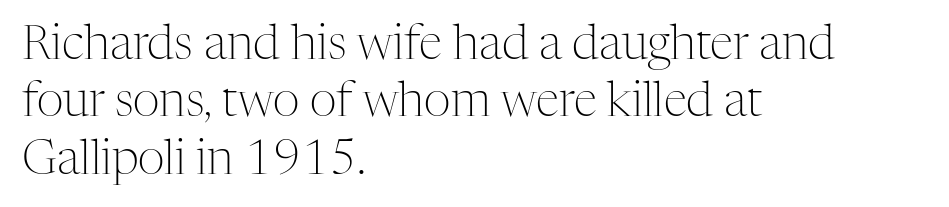
Posture: straight, roman, zero tilt. Stems here are at most as thick as an everyday book face. Just letters on the line, the space beneath them empty. Line beginnings align vertically; line endings do not. Serifs: yes, visible at the terminals of the letterforms. Spacing between characters is what you'd get straight out of the box.
